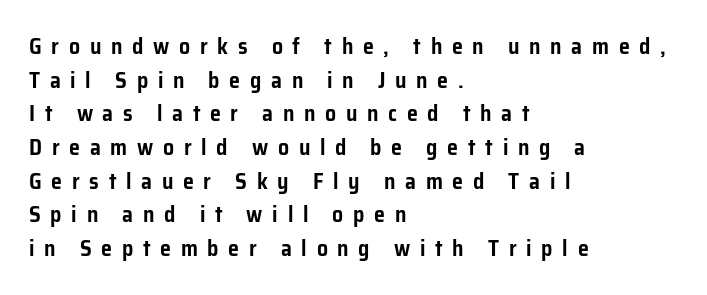
The image shows 22 px text type, upright; set left-aligned, normal line spacing (1.53x), unusually wide letter spacing (+0.44 em), not underlined.
